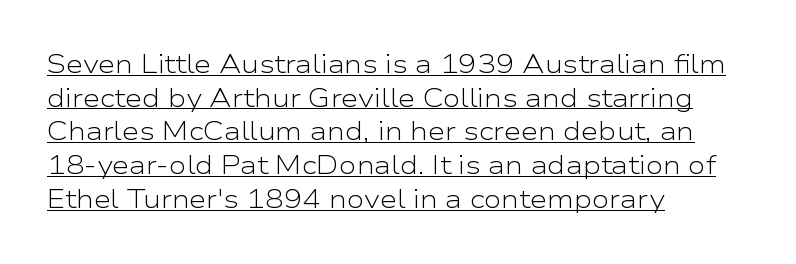
{"italic": "no", "bold": "no", "underline": "yes", "align": "left", "line_spacing": "normal", "line_spacing_ratio": 1.35, "letter_spacing": "normal", "letter_spacing_em": 0.0, "glyph_px": 25}
